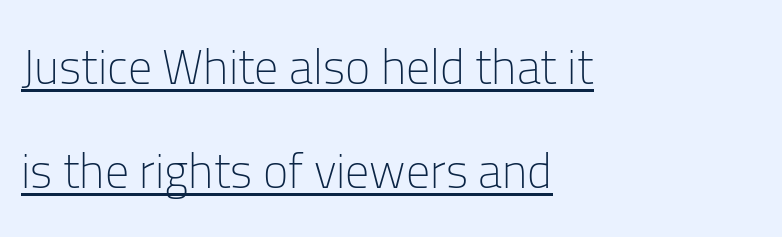
{"serif": "no", "italic": "no", "bold": "no", "weight": "light", "width": "normal", "stroke_contrast": "low", "x_height": "medium", "monospaced": "no", "underline": "yes", "align": "left", "line_spacing": "loose", "line_spacing_ratio": 2.16, "letter_spacing": "normal", "letter_spacing_em": 0.0, "glyph_px": 48}
